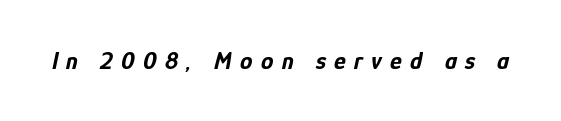
The image shows 25 px bold type, italic (leaning right); set unusually wide letter spacing (+0.33 em), not underlined.
